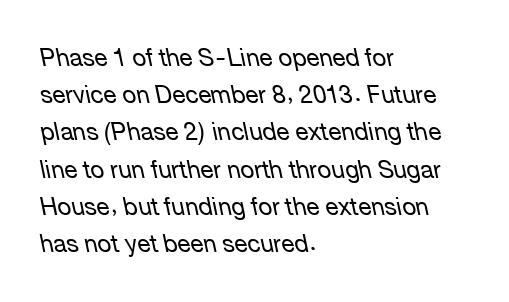
Q: Is the text bold? A: No.
Q: Is the text italic (slanted)? A: Yes, it leans left by about 12 degrees.
Q: Is the text underlined? A: No.
Q: How is the paragraph aligned? A: Left-aligned.
Q: Is the spacing between letters normal or unusually wide? A: Normal.
Q: Is the spacing between lines tight, normal or loose? A: Normal.
